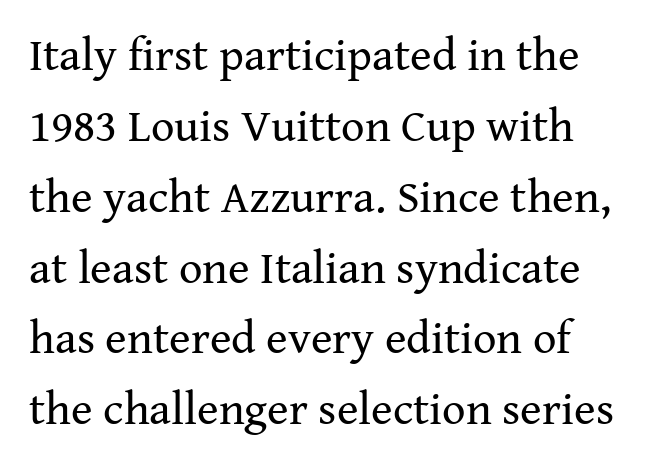
Q: Is the text bold? A: No.
Q: Is the text italic (slanted)? A: No, it is upright.
Q: Is the typeface a serif or a sans-serif typeface? A: Serif.
Q: Is the text underlined? A: No.
Q: Is the spacing between letters normal or unusually wide? A: Normal.
Q: Is the spacing between lines tight, normal or loose? A: Normal.
Q: Width (condensed, normal, or wide)? A: Normal.
Q: Stroke contrast? A: Medium.
Q: x-height? A: Medium.
Q: Monospaced? A: No.
